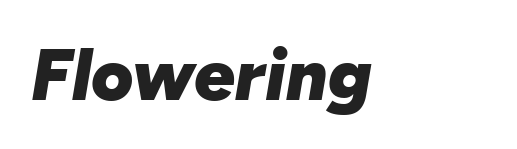
The horizontal fit of the characters is conventional and even. The ragged edge is on the right, which tells us the setting is flush left. Weight: bold. The gap between lines stays unmarked. It's the slanting kind of type. Here the designer chose a conventional face with non-uniform glyph widths.
